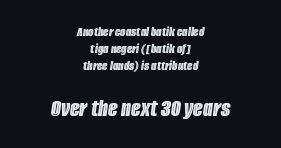
The image shows 25 px text type, italic (leaning right); set centered, line spacing 1.2x, normal letter spacing, not underlined; the second (bottom) block is 1.79x larger.
